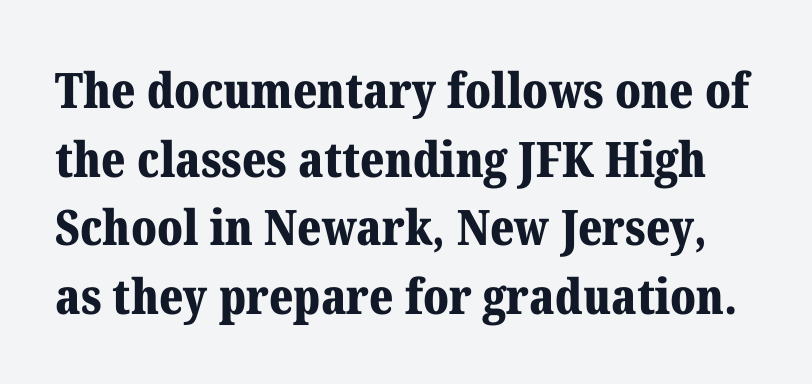
In terms of letterspacing, this is plain default setting. This sample uses an upright cut, with every glyph sitting square on the baseline. Honestly, the row spacing looks completely unremarkable. Small tapered or slab feet sit at the stroke ends, so this counts as serif. Letters rest on an invisible, unmarked baseline.
